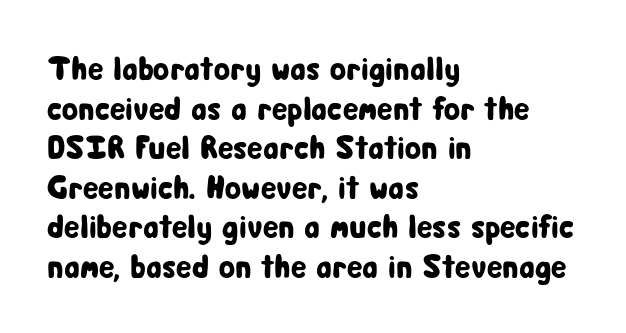
Q: Is the text italic (slanted)? A: No, it is upright.
Q: Is the typeface a serif or a sans-serif typeface? A: Sans-serif.
Q: Is the text underlined? A: No.
Q: How is the paragraph aligned? A: Left-aligned.
Q: Is the spacing between letters normal or unusually wide? A: Normal.
Q: Width (condensed, normal, or wide)? A: Condensed.
Q: Stroke contrast? A: Low.
Q: x-height? A: Medium.
Q: Monospaced? A: No.
